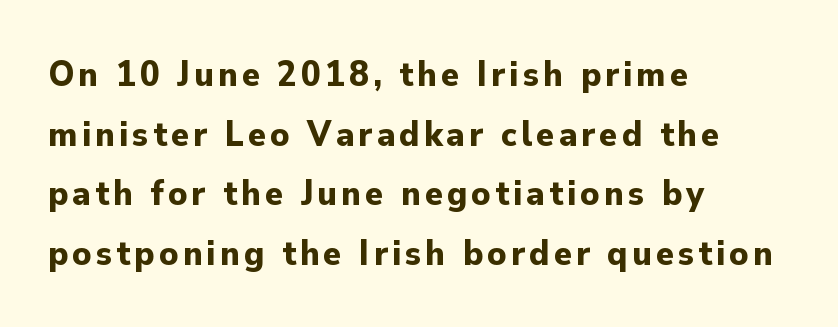
{"serif": "no", "italic": "no", "bold": "yes", "weight": "bold", "width": "normal", "stroke_contrast": "low", "x_height": "small", "monospaced": "no", "underline": "no", "align": "left", "line_spacing": "normal", "line_spacing_ratio": 1.61, "glyph_px": 37}
